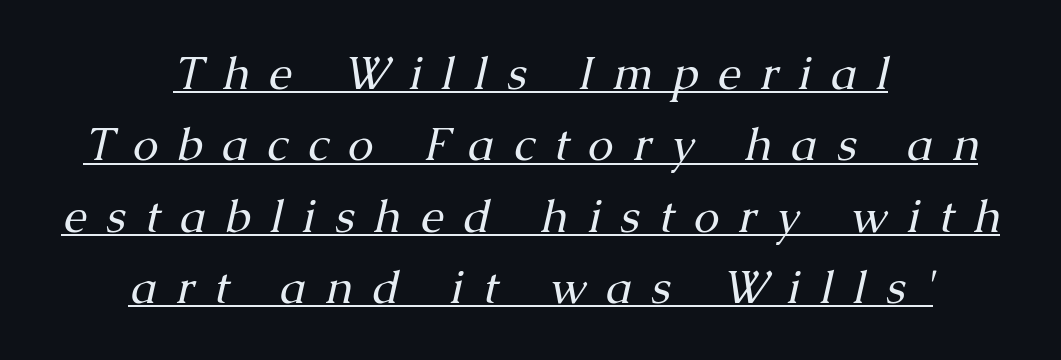
{"serif": "yes", "italic": "yes", "lean": "right", "slant_degrees": 13, "bold": "no", "weight": "regular", "width": "normal", "stroke_contrast": "medium", "x_height": "medium", "monospaced": "no", "underline": "yes", "align": "center", "line_spacing": "normal", "line_spacing_ratio": 1.55, "letter_spacing": "wide", "letter_spacing_em": 0.42, "glyph_px": 46}
